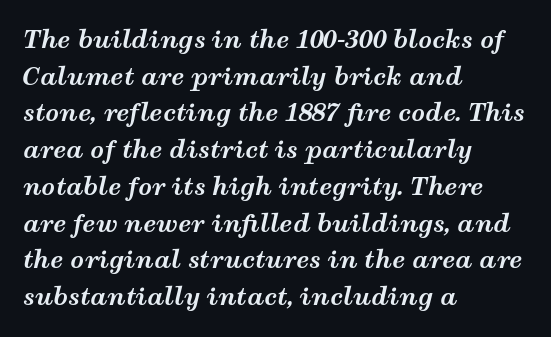
The image shows 24 px bold type, italic (leaning right); set left-aligned, normal line spacing (1.53x), normal letter spacing, not underlined.
